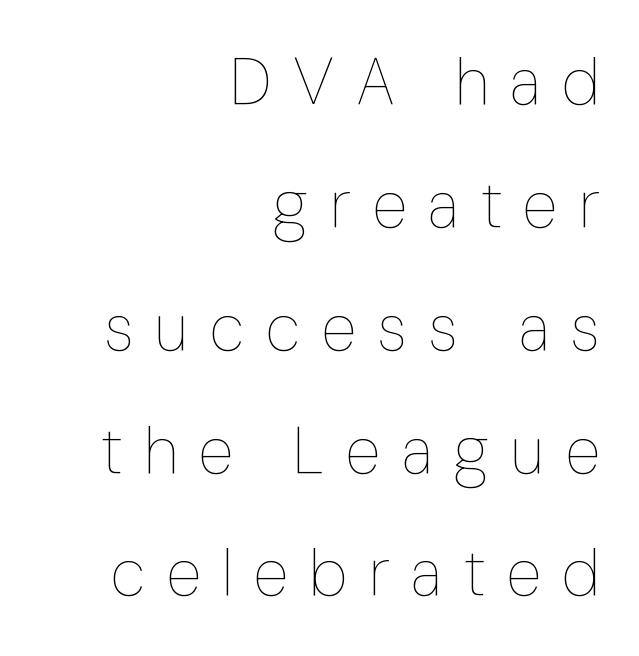
The image shows 65 px thin, condensed type, upright; set right-aligned, line spacing 1.89x, unusually wide letter spacing (+0.33 em), not underlined; low stroke contrast and a medium x-height.
